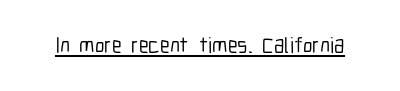
Compared with typical body copy, the letter spacing here is the same. Honestly, the underline is the first thing you notice here. No italicization has been applied; the sample stays upright.
